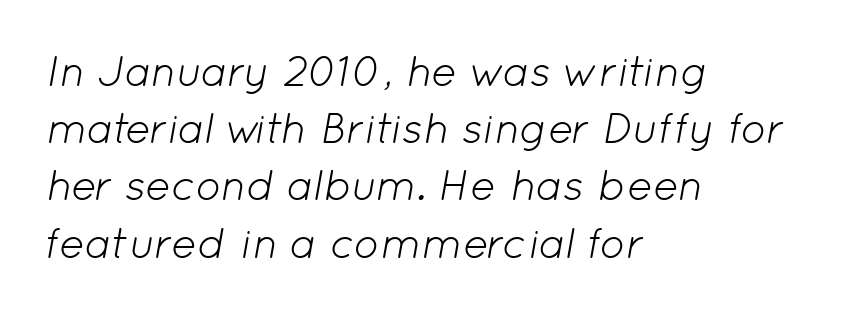
The image shows 43 px light type, italic (leaning right); set left-aligned, normal line spacing (1.33x), normal letter spacing, not underlined; low stroke contrast and a medium x-height.
